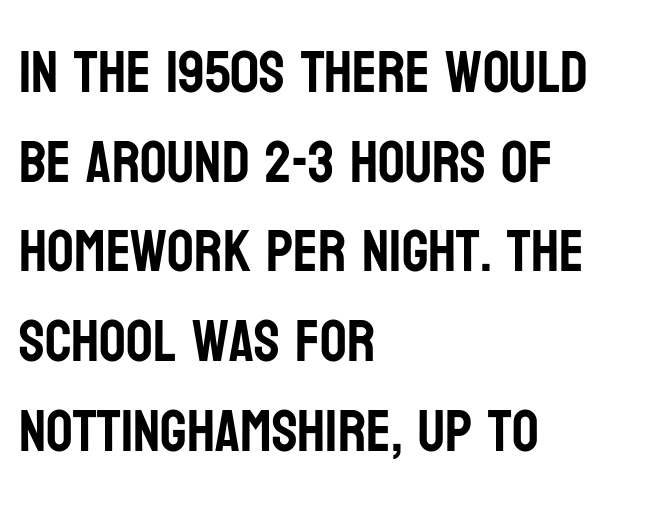
{"serif": "no", "italic": "no", "width": "condensed", "stroke_contrast": "low", "x_height": "large", "monospaced": "no", "underline": "no", "align": "left", "line_spacing": "normal", "line_spacing_ratio": 1.52, "letter_spacing": "normal", "letter_spacing_em": 0.0, "glyph_px": 59}
